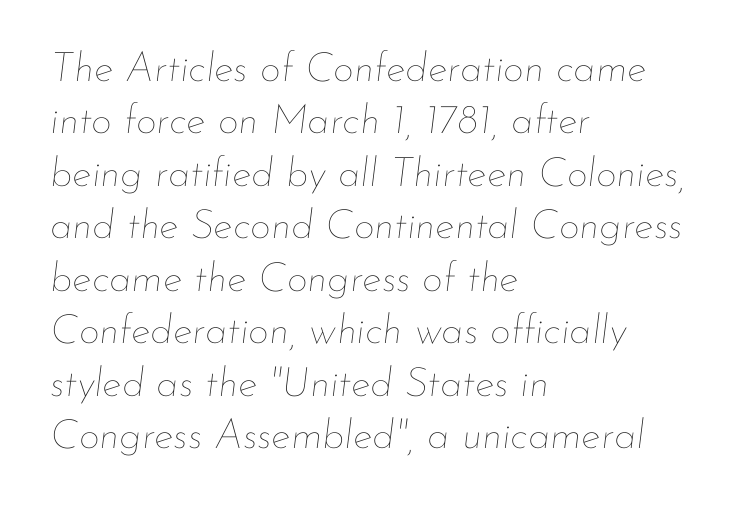
The image shows 41 px thin type, italic (leaning right); set left-aligned, normal line spacing (1.28x), normal letter spacing, not underlined; low stroke contrast and a small x-height.
